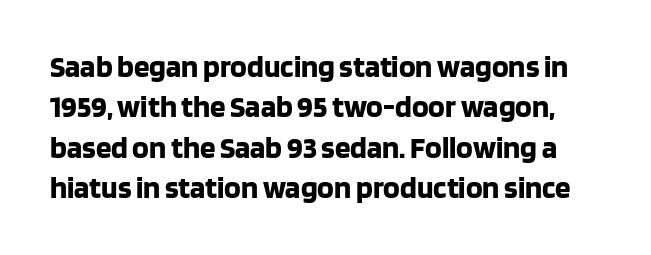
The image shows 31 px bold sans-serif type, upright; set normal line spacing (1.3x), normal letter spacing, not underlined; low stroke contrast and a large x-height.
